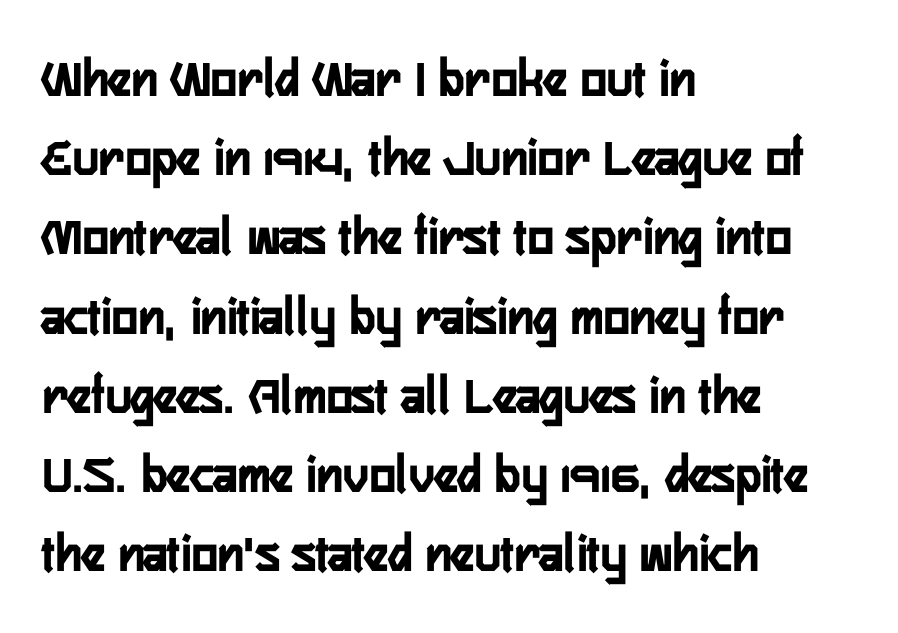
Q: Is the text bold? A: Yes.
Q: Is the text italic (slanted)? A: No, it is upright.
Q: Is the typeface a serif or a sans-serif typeface? A: Sans-serif.
Q: Is the text underlined? A: No.
Q: How is the paragraph aligned? A: Left-aligned.
Q: Is the spacing between letters normal or unusually wide? A: Normal.
Q: Is the spacing between lines tight, normal or loose? A: Normal.
Q: Width (condensed, normal, or wide)? A: Condensed.
Q: Stroke contrast? A: Low.
Q: x-height? A: Medium.
Q: Monospaced? A: No.
